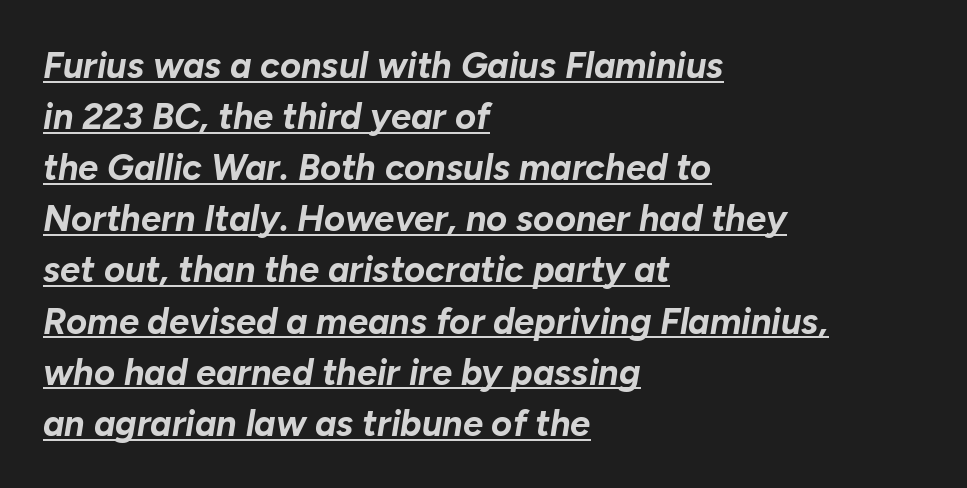
Whoever set this chose a conventional vertical rhythm. Nobody touched the tracking dial on this one. A typographer would call this underscored text. The face used here is proportionally spaced, like ordinary book or web type.
